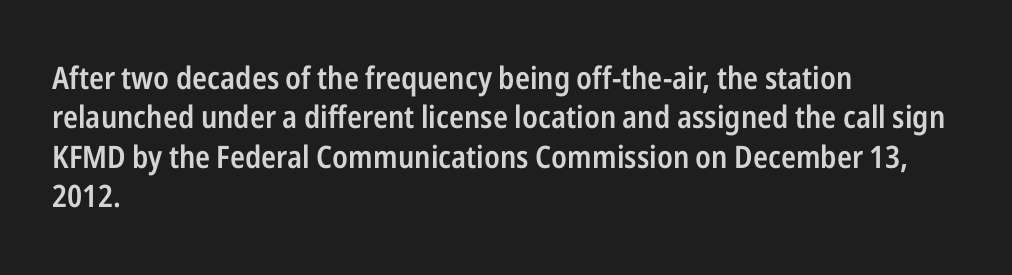
The image shows 31 px semibold, condensed sans-serif type, upright; set left-aligned, normal line spacing (1.27x), normal letter spacing, not underlined; low stroke contrast and a medium x-height.
